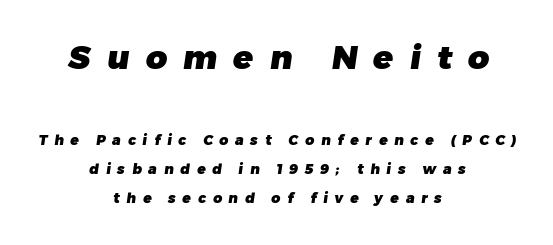
Letters rest on an invisible, unmarked baseline. Horizontal alignment here is central, giving a formal, balanced look. Proportional: the letters do not fall into vertical columns. Character size in the leading block exceeds that of the trailing block.
